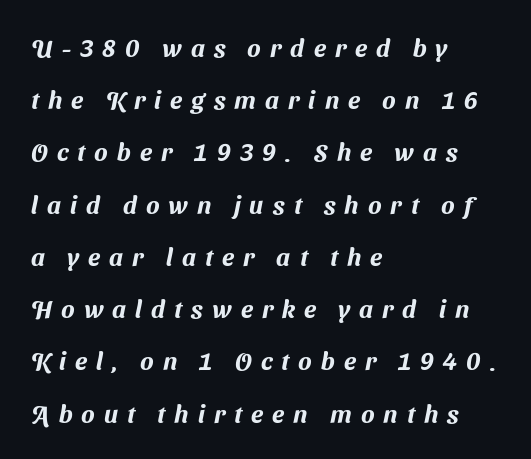
The image shows 25 px text type; set left-aligned, loose line spacing (2.09x), unusually wide letter spacing (+0.36 em), not underlined.
